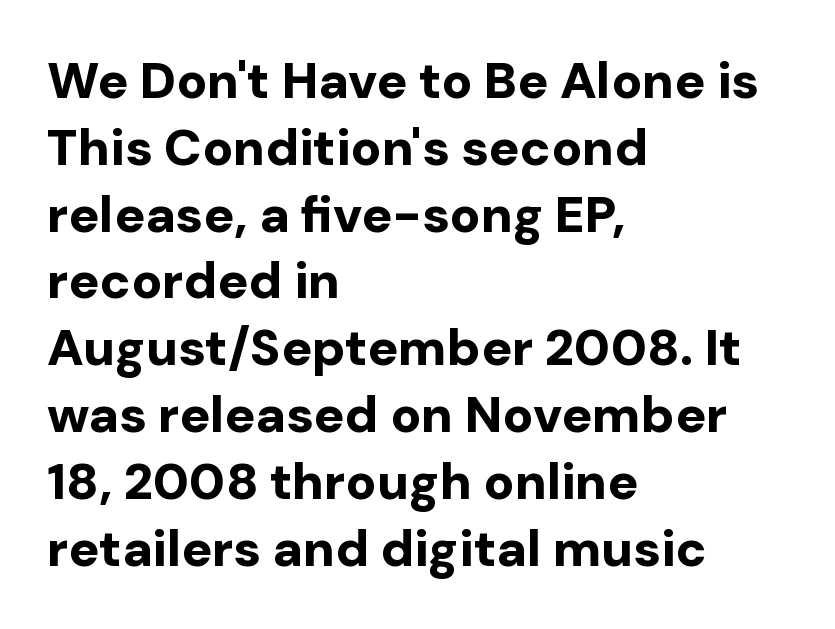
Q: Is the text bold? A: Yes.
Q: Is the text italic (slanted)? A: No, it is upright.
Q: Is the typeface a serif or a sans-serif typeface? A: Sans-serif.
Q: Is the text underlined? A: No.
Q: How is the paragraph aligned? A: Left-aligned.
Q: Is the spacing between letters normal or unusually wide? A: Normal.
Q: Is the spacing between lines tight, normal or loose? A: Normal.
Q: Width (condensed, normal, or wide)? A: Normal.
Q: Stroke contrast? A: Low.
Q: x-height? A: Medium.
Q: Monospaced? A: No.
